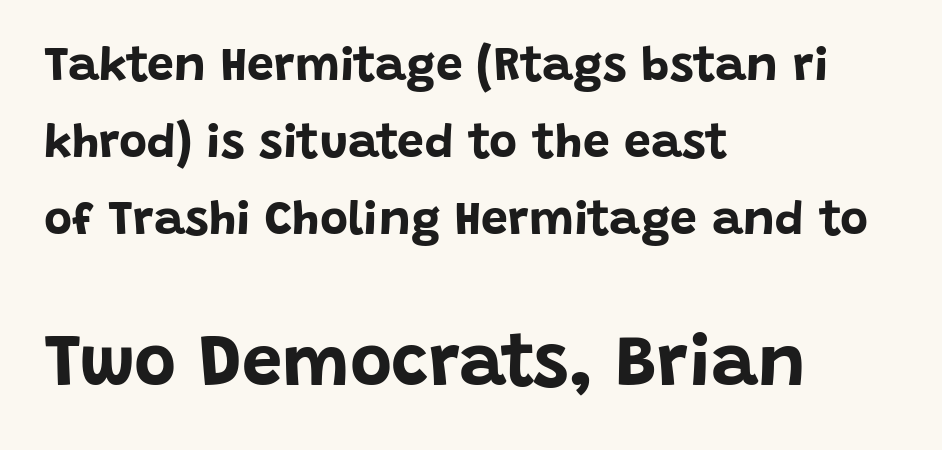
{"serif": "no", "italic": "no", "bold": "yes", "weight": "bold", "width": "normal", "stroke_contrast": "low", "x_height": "large", "monospaced": "no", "underline": "no", "align": "left", "line_spacing": "normal", "line_spacing_ratio": 1.6, "letter_spacing": "normal", "letter_spacing_em": 0.0, "larger_block": "second", "size_ratio": 1.5, "glyph_px": 72}
